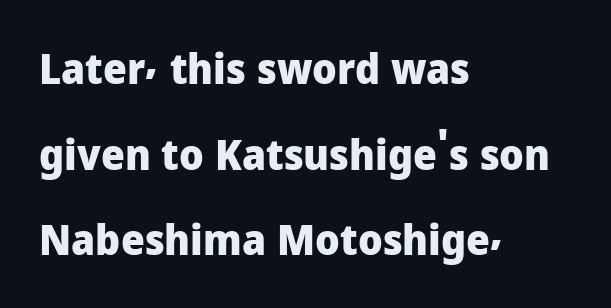
Q: Is the text bold? A: Yes.
Q: Is the text italic (slanted)? A: No, it is upright.
Q: Is the typeface a serif or a sans-serif typeface? A: Sans-serif.
Q: Is the text underlined? A: No.
Q: How is the paragraph aligned? A: Left-aligned.
Q: Is the spacing between letters normal or unusually wide? A: Normal.
Q: Is the spacing between lines tight, normal or loose? A: Loose.
Q: Width (condensed, normal, or wide)? A: Normal.
Q: Stroke contrast? A: Low.
Q: x-height? A: Medium.
Q: Monospaced? A: No.
